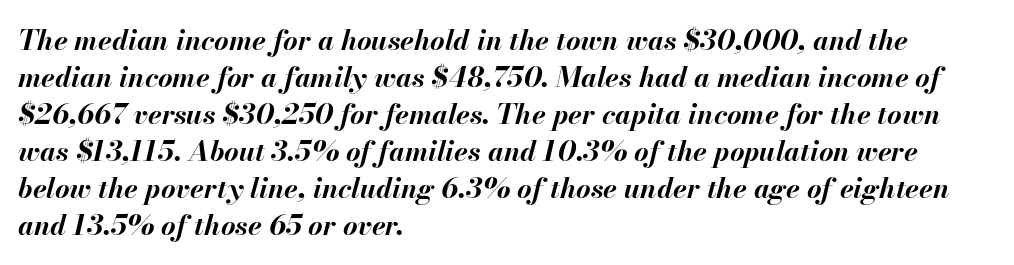
{"italic": "yes", "lean": "right", "slant_degrees": 13, "bold": "yes", "weight": "bold", "width": "normal", "stroke_contrast": "medium", "x_height": "small", "monospaced": "no", "underline": "no", "align": "left", "line_spacing": "normal", "line_spacing_ratio": 1.32, "letter_spacing": "normal", "letter_spacing_em": 0.0, "glyph_px": 28}
